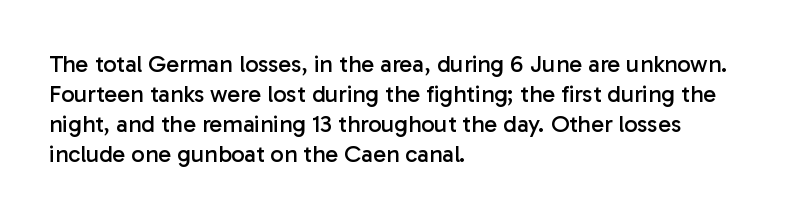
The image shows 24 px text type, upright; set left-aligned, normal line spacing (1.25x), normal letter spacing, not underlined.
